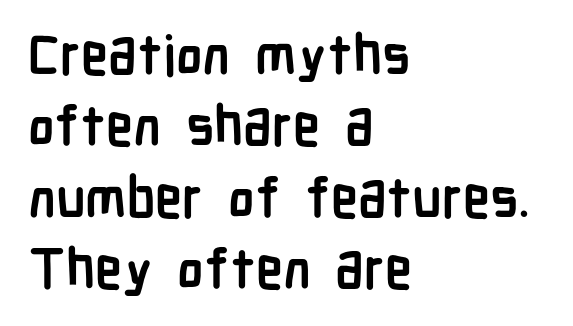
The image shows 55 px semibold, condensed sans-serif type, upright; set left-aligned, normal line spacing (1.3x), normal letter spacing, not underlined; low stroke contrast and a medium x-height.
